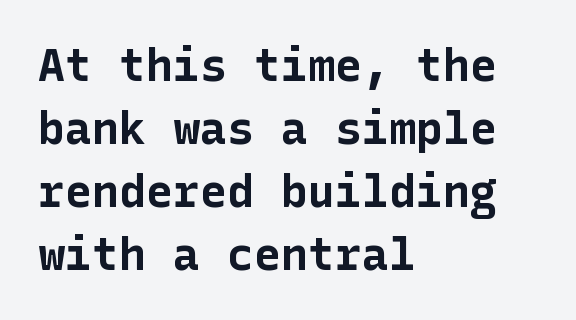
The image shows 45 px bold sans-serif type, upright; set left-aligned, normal line spacing (1.4x), normal letter spacing, not underlined; low stroke contrast and a medium x-height.
